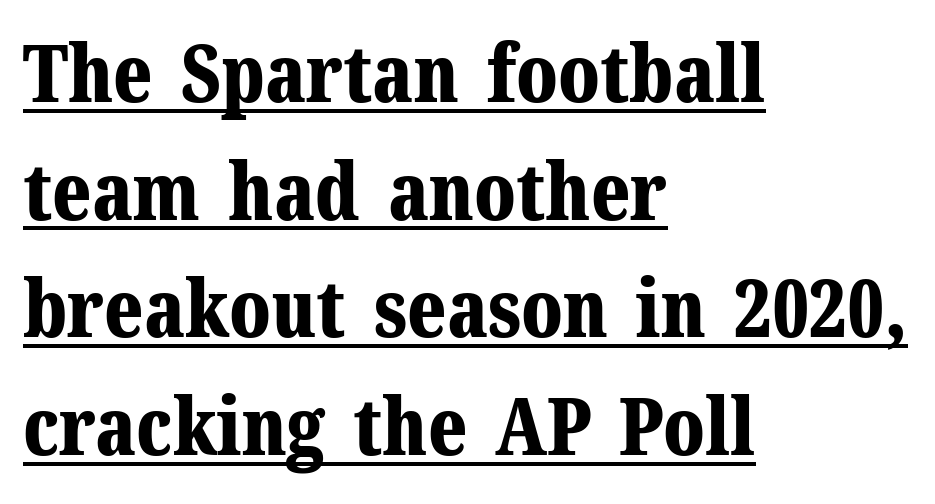
Q: Is the text bold? A: Yes.
Q: Is the text italic (slanted)? A: No, it is upright.
Q: Is the typeface a serif or a sans-serif typeface? A: Serif.
Q: Is the text underlined? A: Yes.
Q: How is the paragraph aligned? A: Left-aligned.
Q: Is the spacing between letters normal or unusually wide? A: Normal.
Q: Is the spacing between lines tight, normal or loose? A: Normal.
Q: Width (condensed, normal, or wide)? A: Normal.
Q: Stroke contrast? A: Medium.
Q: x-height? A: Medium.
Q: Monospaced? A: No.
